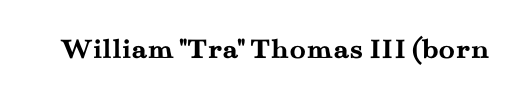
Look at the tracking — it's just the regular setting, nothing added. You can tell it's not italic because the verticals are truly vertical. You could not count columns in this text — the font is proportionally spaced. The sample has been set heavy, in full bold. The area under the type is left untouched. Note: serifs present on the glyphs.
